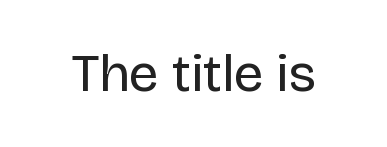
The image shows 53 px regular-weight sans-serif type, upright; set normal letter spacing, not underlined; low stroke contrast and a large x-height.
